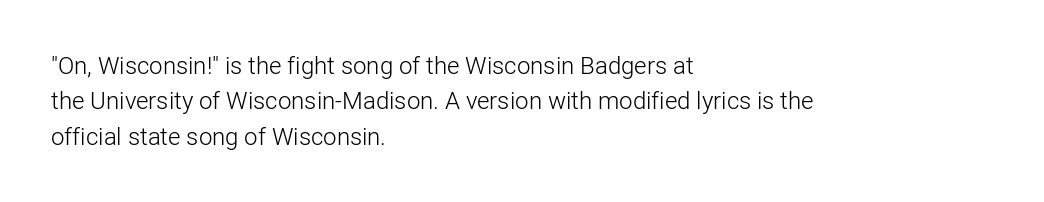
Tracking value appears to be zero — textbook default spacing. Posture: straight, roman, zero tilt. Leftover space on each line is placed entirely after the last word. This is not heavy type; no bold has been used.
